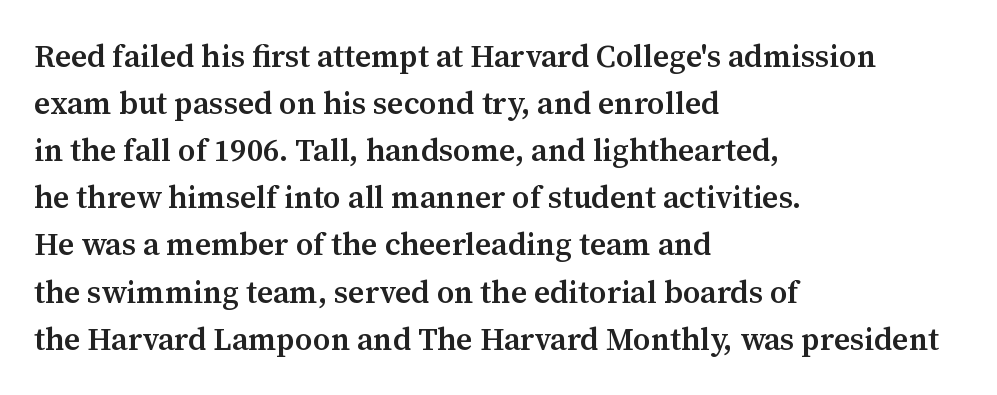
The image shows 31 px semibold serif type, upright; set left-aligned, normal line spacing (1.52x), normal letter spacing, not underlined; medium stroke contrast and a medium x-height.
